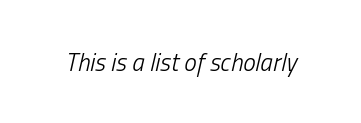
Q: Is the text bold? A: No.
Q: Is the text italic (slanted)? A: Yes, it leans right by about 13 degrees.
Q: Is the text underlined? A: No.
Q: Is the spacing between letters normal or unusually wide? A: Normal.
